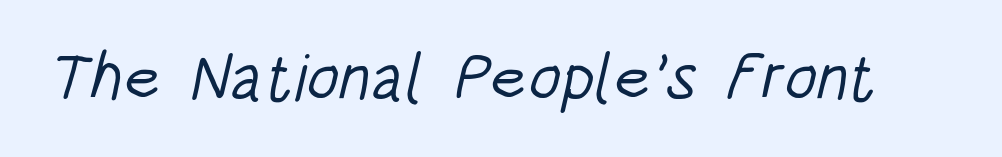
Standard letterfit; no display-style spreading of the glyphs. A bare baseline throughout the passage. Think standard paragraph weight, or any step lighter than that. Looks like regular typesetting: each glyph gets only the width it needs. I'd call this a sans setting — the letters go barefoot.
